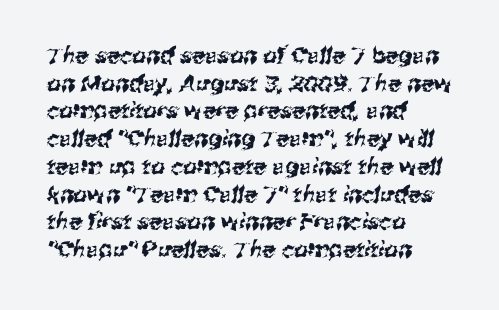
{"underline": "no", "align": "left", "line_spacing": "normal", "line_spacing_ratio": 1.26, "letter_spacing": "normal", "letter_spacing_em": 0.0, "glyph_px": 22}
